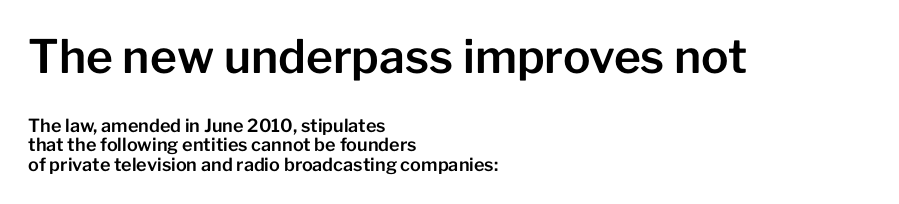
{"serif": "no", "italic": "no", "width": "normal", "stroke_contrast": "low", "x_height": "medium", "monospaced": "no", "underline": "no", "align": "left", "line_spacing": "tight", "line_spacing_ratio": 1.07, "letter_spacing": "normal", "letter_spacing_em": 0.0, "larger_block": "first", "size_ratio": 2.56, "glyph_px": 46}
